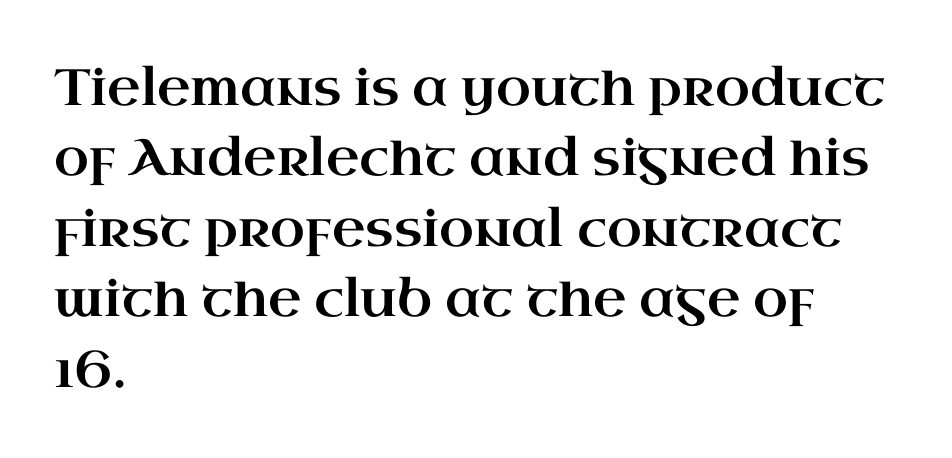
Q: Is the text italic (slanted)? A: No, it is upright.
Q: Is the typeface a serif or a sans-serif typeface? A: Serif.
Q: Is the text underlined? A: No.
Q: How is the paragraph aligned? A: Left-aligned.
Q: Is the spacing between letters normal or unusually wide? A: Normal.
Q: Is the spacing between lines tight, normal or loose? A: Normal.
Q: Width (condensed, normal, or wide)? A: Wide.
Q: Stroke contrast? A: High.
Q: x-height? A: Small.
Q: Monospaced? A: No.
